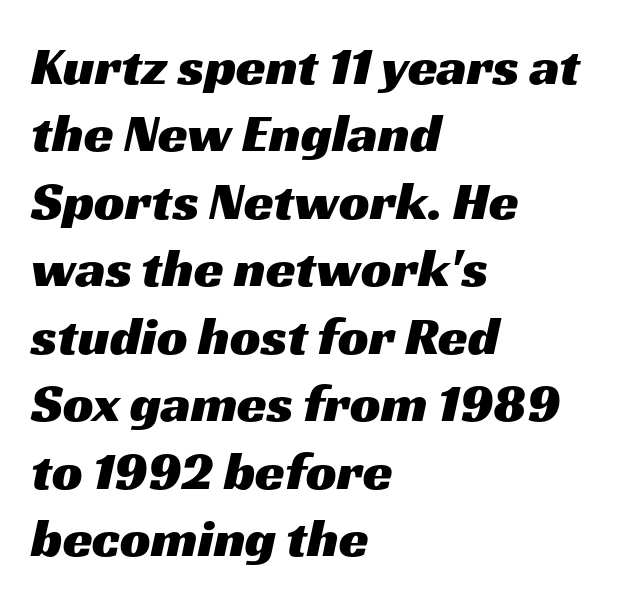
Check the space under the baseline: it is left empty. There is no visible air inserted between adjacent glyphs. The typeface chosen for these lines omits serifs. Interline gaps are of average width in this sample. Looks like regular typesetting: each glyph gets only the width it needs.
